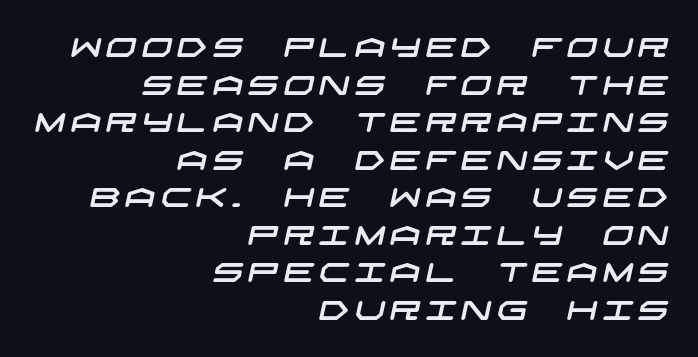
The image shows 27 px text type; set right-aligned, normal line spacing (1.39x), not underlined.
